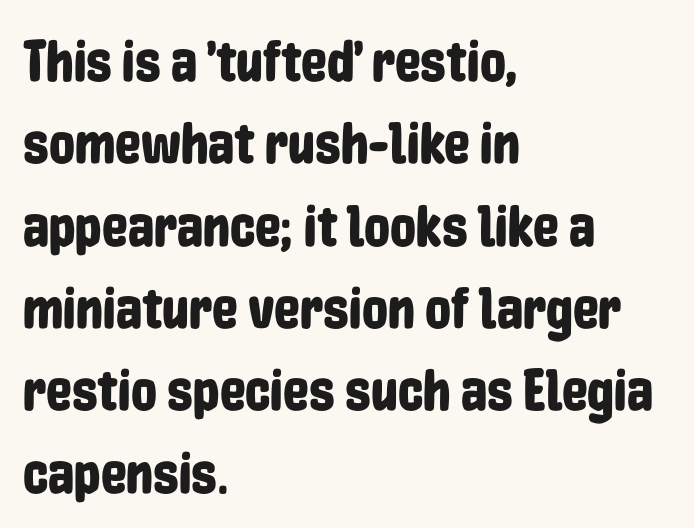
Q: Is the text italic (slanted)? A: No, it is upright.
Q: Is the typeface a serif or a sans-serif typeface? A: Sans-serif.
Q: Is the text underlined? A: No.
Q: How is the paragraph aligned? A: Left-aligned.
Q: Is the spacing between letters normal or unusually wide? A: Normal.
Q: Is the spacing between lines tight, normal or loose? A: Normal.
Q: Width (condensed, normal, or wide)? A: Condensed.
Q: Stroke contrast? A: Low.
Q: x-height? A: Medium.
Q: Monospaced? A: No.
